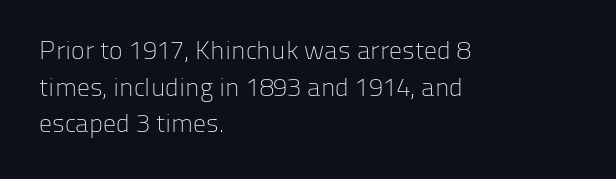
The image shows 26 px text type, upright; set left-aligned, normal line spacing (1.41x), normal letter spacing, not underlined.
